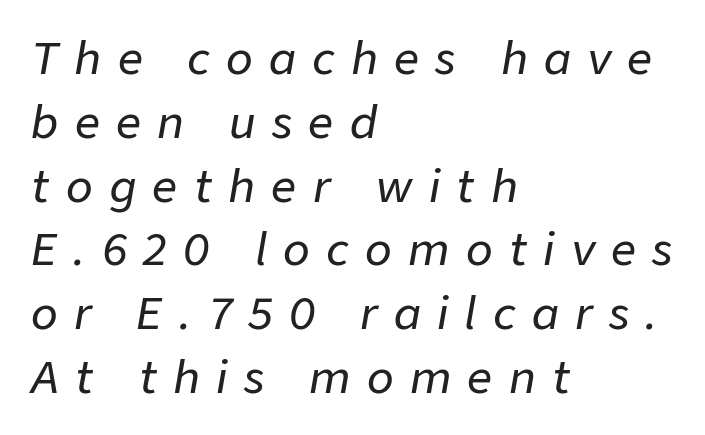
The image shows 44 px text type, italic (leaning right); set left-aligned, normal line spacing (1.45x), unusually wide letter spacing (+0.37 em), not underlined; low stroke contrast and a medium x-height.
